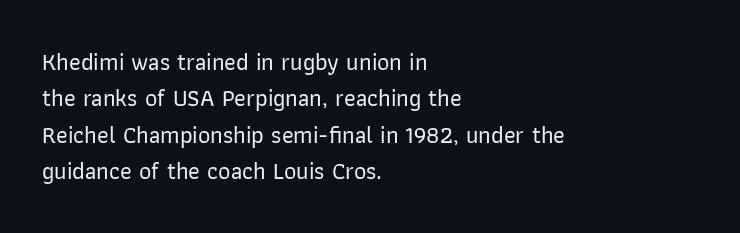
The image shows 24 px text type, upright; set left-aligned, normal line spacing (1.52x), normal letter spacing, not underlined.
